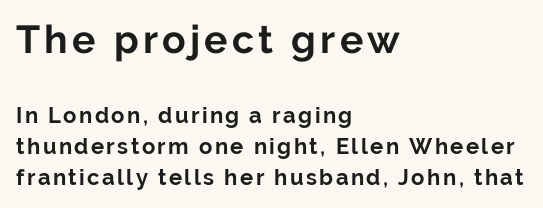
Q: Is the text bold? A: Yes.
Q: Is the text italic (slanted)? A: No, it is upright.
Q: Is the typeface a serif or a sans-serif typeface? A: Sans-serif.
Q: Is the text underlined? A: No.
Q: How is the paragraph aligned? A: Left-aligned.
Q: Is the spacing between lines tight, normal or loose? A: Normal.
Q: Which block of text is set in a larger size, the first (top) or the second (bottom)? A: The first (top) one.
Q: Width (condensed, normal, or wide)? A: Normal.
Q: Stroke contrast? A: Low.
Q: x-height? A: Medium.
Q: Monospaced? A: No.
